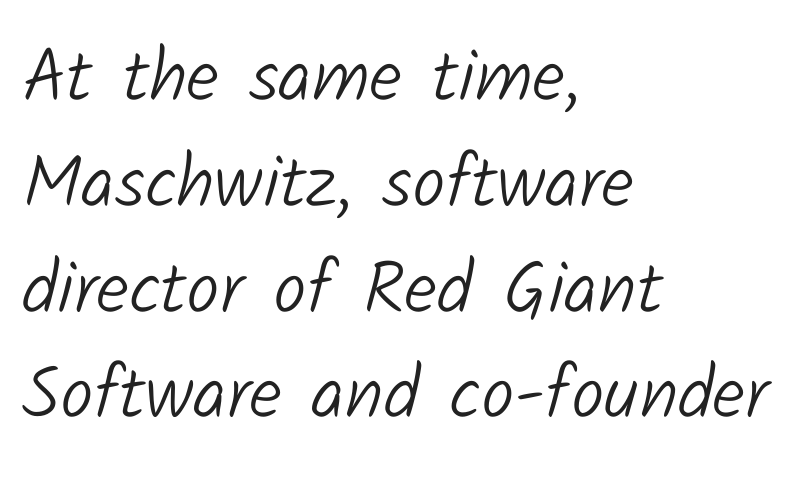
{"serif": "no", "bold": "no", "weight": "light", "width": "normal", "stroke_contrast": "low", "x_height": "medium", "monospaced": "no", "underline": "no", "align": "left", "line_spacing": "normal", "line_spacing_ratio": 1.43, "letter_spacing": "normal", "letter_spacing_em": 0.0, "glyph_px": 74}
